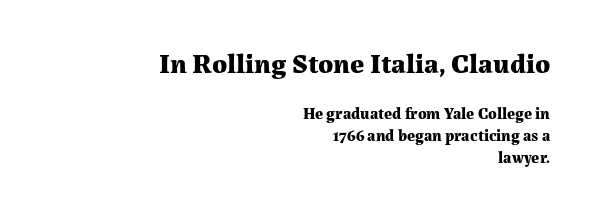
Q: Is the text bold? A: Yes.
Q: Is the text italic (slanted)? A: No, it is upright.
Q: Is the typeface a serif or a sans-serif typeface? A: Serif.
Q: Is the text underlined? A: No.
Q: How is the paragraph aligned? A: Right-aligned.
Q: Is the spacing between letters normal or unusually wide? A: Normal.
Q: Is the spacing between lines tight, normal or loose? A: Normal.
Q: Which block of text is set in a larger size, the first (top) or the second (bottom)? A: The first (top) one.
Q: Width (condensed, normal, or wide)? A: Normal.
Q: Stroke contrast? A: Medium.
Q: x-height? A: Medium.
Q: Monospaced? A: No.
